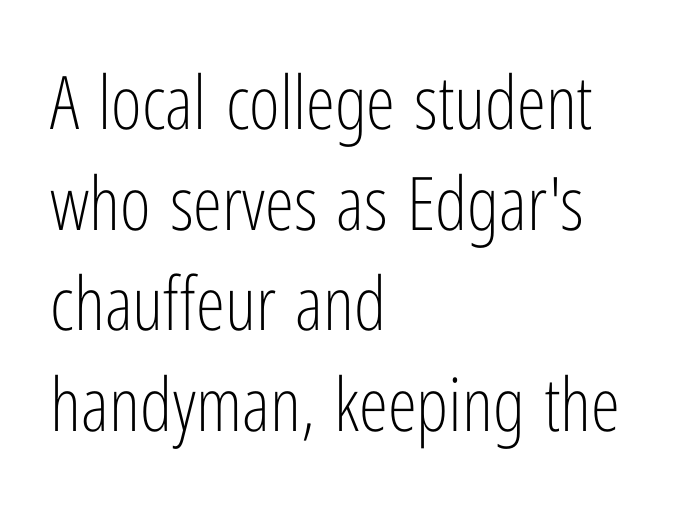
{"serif": "no", "italic": "no", "bold": "no", "weight": "light", "width": "condensed", "stroke_contrast": "low", "x_height": "medium", "monospaced": "no", "underline": "no", "align": "left", "line_spacing": "normal", "line_spacing_ratio": 1.36, "letter_spacing": "normal", "letter_spacing_em": 0.0, "glyph_px": 74}
